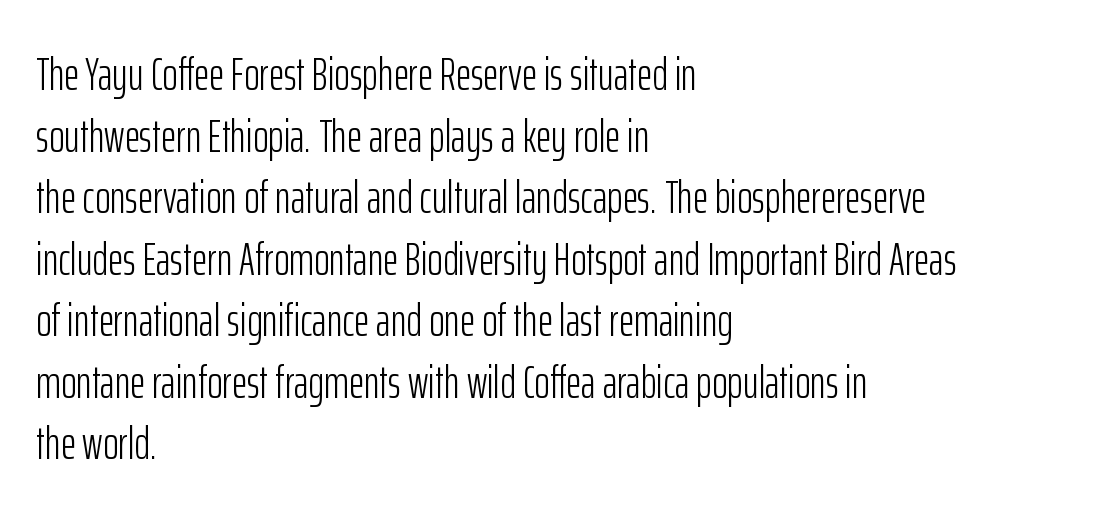
Q: Is the text bold? A: No.
Q: Is the text italic (slanted)? A: No, it is upright.
Q: Is the typeface a serif or a sans-serif typeface? A: Sans-serif.
Q: Is the text underlined? A: No.
Q: How is the paragraph aligned? A: Left-aligned.
Q: Is the spacing between letters normal or unusually wide? A: Normal.
Q: Is the spacing between lines tight, normal or loose? A: Normal.
Q: Width (condensed, normal, or wide)? A: Condensed.
Q: Stroke contrast? A: Low.
Q: x-height? A: Medium.
Q: Monospaced? A: No.
